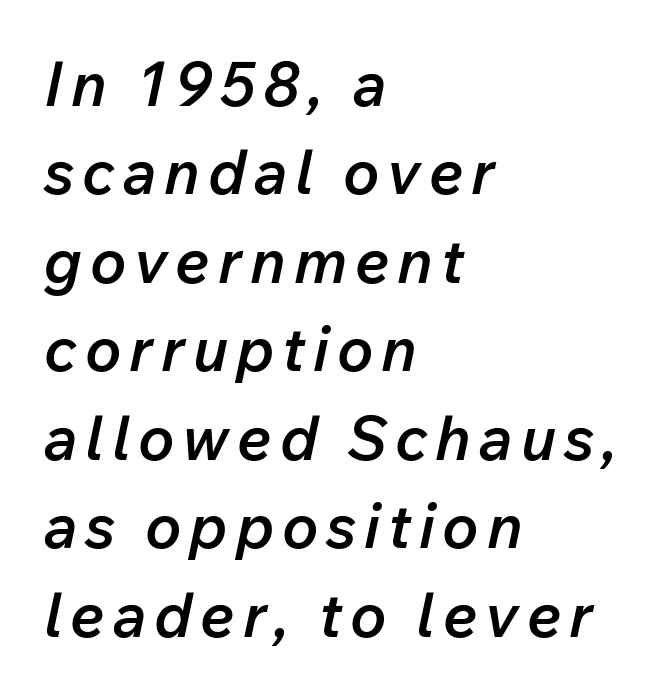
Q: Is the text bold? A: Semi-bold.
Q: Is the text italic (slanted)? A: Yes, it leans right by about 12 degrees.
Q: Is the text underlined? A: No.
Q: How is the paragraph aligned? A: Left-aligned.
Q: Is the spacing between lines tight, normal or loose? A: Normal.
Q: Width (condensed, normal, or wide)? A: Normal.
Q: Stroke contrast? A: Low.
Q: x-height? A: Medium.
Q: Monospaced? A: No.
